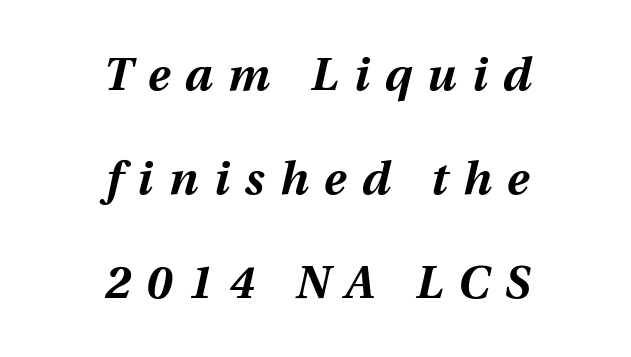
The image shows 46 px bold type, italic (leaning right); set centered, loose line spacing (2.26x), unusually wide letter spacing (+0.34 em), not underlined; medium stroke contrast and a medium x-height.
